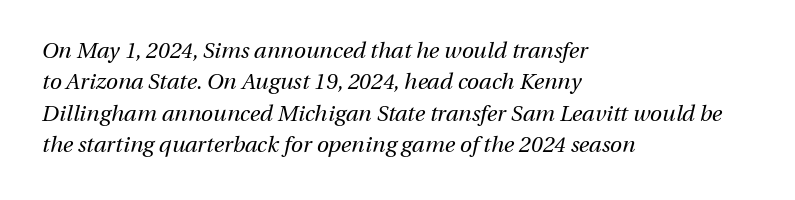
Students, note that the glyphs here touch the page at normal intervals. Vertical stems look standard width or narrower in stroke. Compared with a centered layout, this one pins lines to the left instead. Leading: standard.
